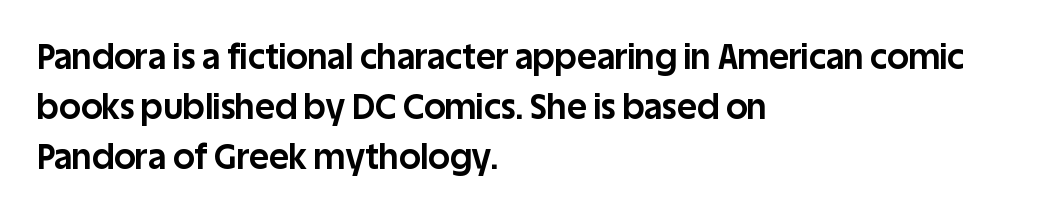
{"serif": "no", "italic": "no", "bold": "yes", "weight": "bold", "width": "normal", "stroke_contrast": "low", "x_height": "large", "monospaced": "no", "underline": "no", "align": "left", "line_spacing": "normal", "line_spacing_ratio": 1.47, "letter_spacing": "normal", "letter_spacing_em": 0.0, "glyph_px": 34}
